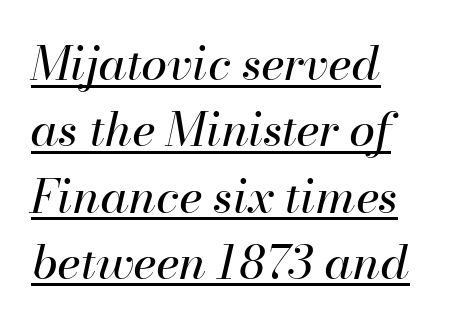
Q: Is the text bold? A: No.
Q: Is the text italic (slanted)? A: Yes, it leans right by about 13 degrees.
Q: Is the text underlined? A: Yes.
Q: How is the paragraph aligned? A: Left-aligned.
Q: Is the spacing between letters normal or unusually wide? A: Normal.
Q: Is the spacing between lines tight, normal or loose? A: Normal.
Q: Width (condensed, normal, or wide)? A: Normal.
Q: Stroke contrast? A: High.
Q: x-height? A: Small.
Q: Monospaced? A: No.
